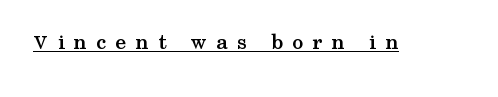
Q: Is the text bold? A: Yes.
Q: Is the text italic (slanted)? A: No, it is upright.
Q: Is the text underlined? A: Yes.
Q: Is the spacing between letters normal or unusually wide? A: Unusually wide.
